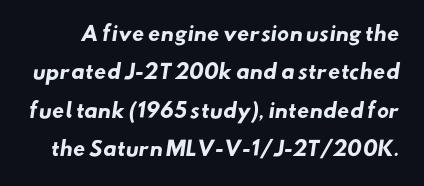
{"bold": "yes", "underline": "no", "line_spacing": "loose", "line_spacing_ratio": 1.92, "letter_spacing": "normal", "letter_spacing_em": 0.0, "glyph_px": 20}
